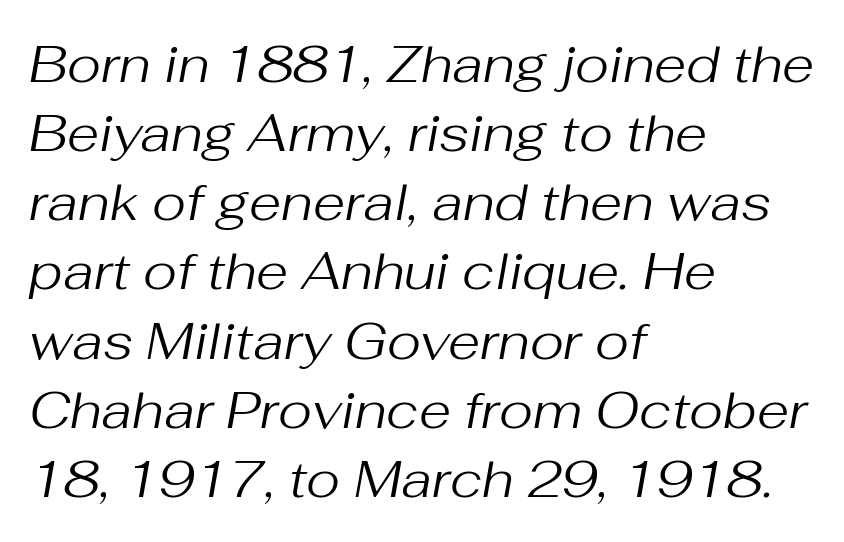
Vertical stems look standard width or narrower in stroke. Has an underline been added? It has not. Compared with typical body copy, the letter spacing here is the same. Reading down the column, the eye jumps a familiar distance to each next line. Observe the lean: these are italic letterforms. The rendering uses natural spacing where letterforms have individual widths.
